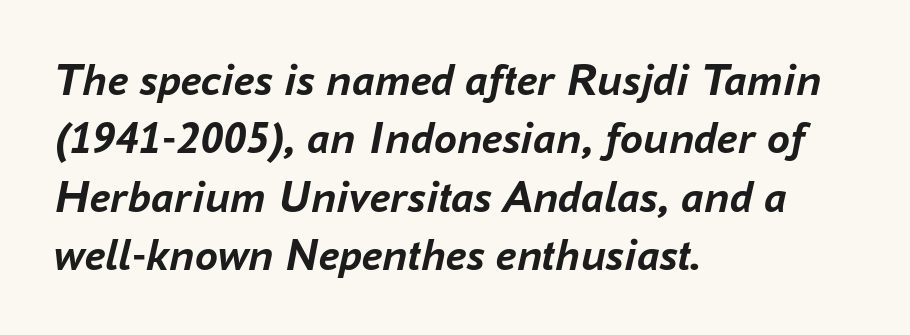
Q: Is the text bold? A: Yes.
Q: Is the text italic (slanted)? A: Yes, it leans right by about 16 degrees.
Q: Is the text underlined? A: No.
Q: How is the paragraph aligned? A: Left-aligned.
Q: Is the spacing between letters normal or unusually wide? A: Normal.
Q: Is the spacing between lines tight, normal or loose? A: Normal.
Q: Width (condensed, normal, or wide)? A: Normal.
Q: Stroke contrast? A: Low.
Q: x-height? A: Medium.
Q: Monospaced? A: No.
